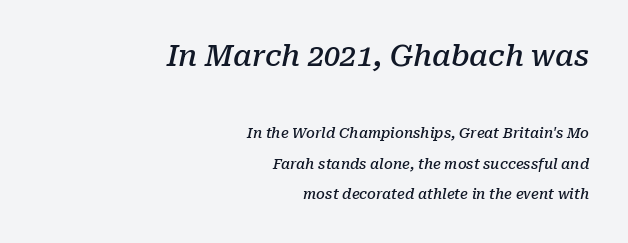
The image shows 29 px semibold serif type, italic (leaning right); set right-aligned, loose line spacing (2.18x), normal letter spacing, not underlined; the first (top) block is 2.07x larger; low stroke contrast and a medium x-height.
